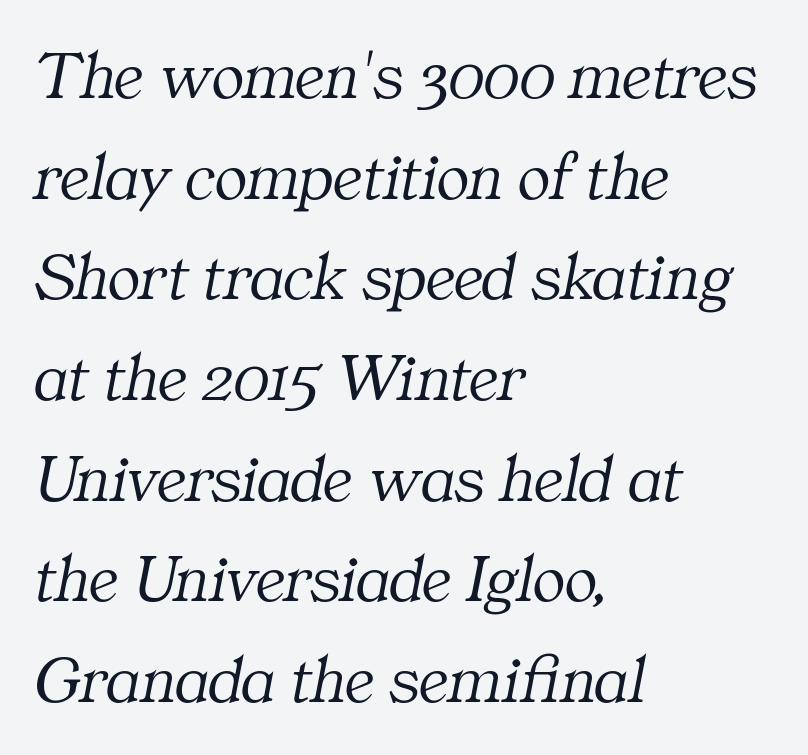
{"serif": "yes", "italic": "yes", "lean": "right", "slant_degrees": 11, "bold": "no", "weight": "light", "width": "normal", "stroke_contrast": "medium", "x_height": "medium", "monospaced": "no", "underline": "no", "align": "left", "line_spacing": "normal", "line_spacing_ratio": 1.48, "letter_spacing": "normal", "letter_spacing_em": 0.0, "glyph_px": 68}
